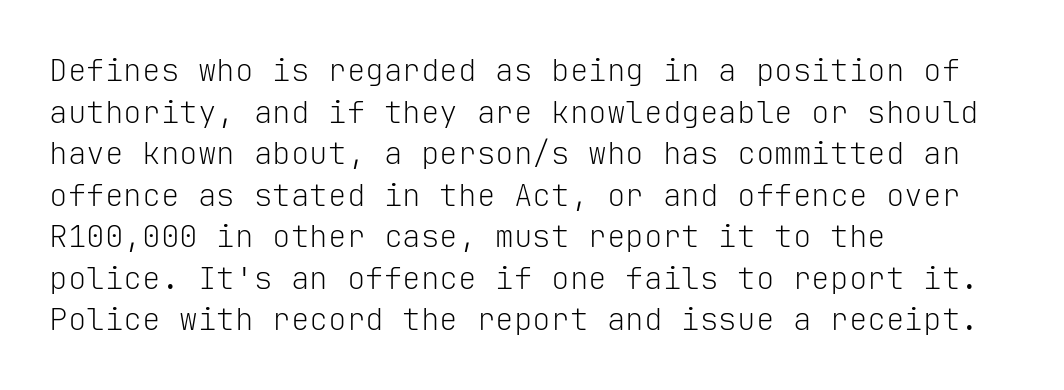
Serifs: no, the terminals of the letterforms are clean. These lines were composed using upright roman letters. Spacing verdict: monospaced, one width for all characters. The space directly below the letters is spotless. How would I describe the line gaps? Plain and ordinary. The lines in this sample share a left origin and differ only in where they stop.
